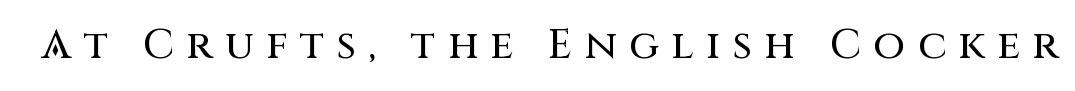
{"serif": "no", "italic": "no", "width": "normal", "stroke_contrast": "medium", "x_height": "large", "monospaced": "no", "underline": "no", "letter_spacing": "wide", "letter_spacing_em": 0.3, "glyph_px": 41}
